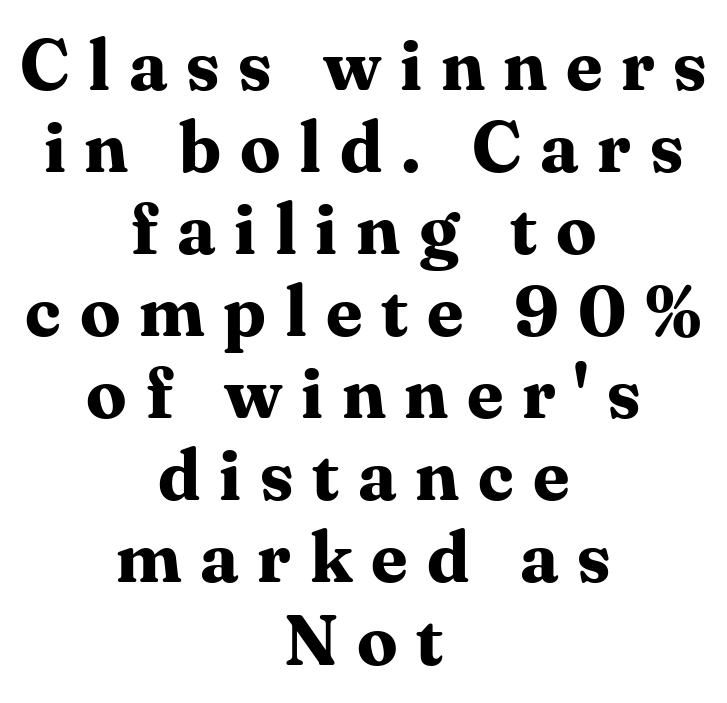
Every character sits straight up, as roman type does. A typesetter would call this leading minimal, almost set solid. Note: serifs present on the glyphs. The sample has been set heavy, in full bold. Descenders are the only things crossing below the line.
